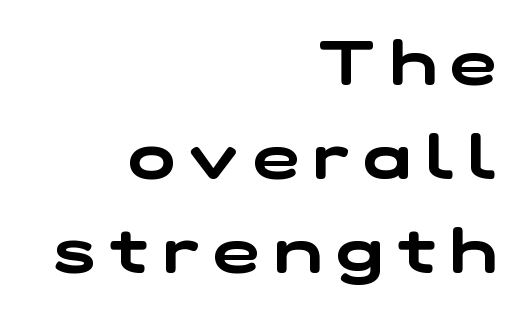
Q: Is the typeface a serif or a sans-serif typeface? A: Sans-serif.
Q: Is the text underlined? A: No.
Q: How is the paragraph aligned? A: Right-aligned.
Q: Is the spacing between letters normal or unusually wide? A: Unusually wide.
Q: Is the spacing between lines tight, normal or loose? A: Normal.
Q: Width (condensed, normal, or wide)? A: Wide.
Q: Stroke contrast? A: Low.
Q: x-height? A: Medium.
Q: Monospaced? A: No.
